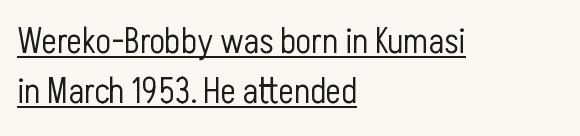
Horizontal alignment here is leftward, the default for most running prose. Unlike a traditional serif, this face leaves its strokes unadorned. In terms of leading, this rendering sits right in the middle. Vertical stems look standard width or narrower in stroke. A typesetter would call this proportional, since set widths differ per character. You can see a thin bar hugging the bottom of the glyphs.
